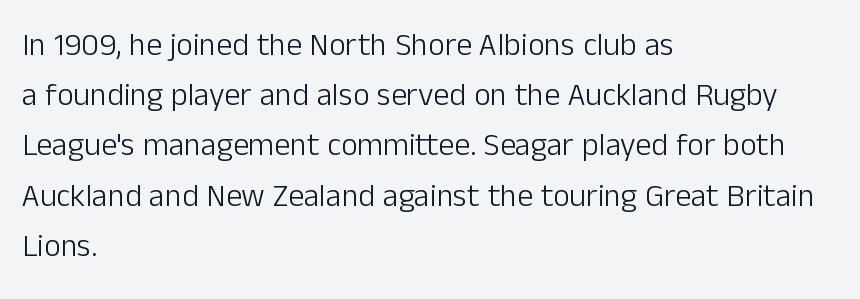
Q: Is the text bold? A: No.
Q: Is the text italic (slanted)? A: No, it is upright.
Q: Is the typeface a serif or a sans-serif typeface? A: Sans-serif.
Q: Is the text underlined? A: No.
Q: How is the paragraph aligned? A: Left-aligned.
Q: Is the spacing between letters normal or unusually wide? A: Normal.
Q: Is the spacing between lines tight, normal or loose? A: Normal.
Q: Width (condensed, normal, or wide)? A: Normal.
Q: Stroke contrast? A: Low.
Q: x-height? A: Medium.
Q: Monospaced? A: No.
